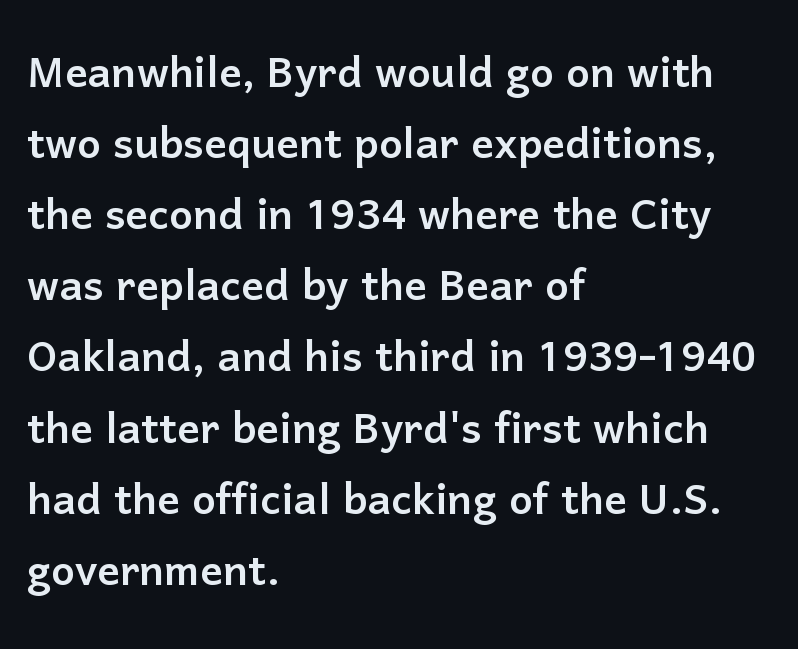
Serif or sans? Sans — the stroke terminals are bare. The passage is arranged the way most books set body copy — flush left. Every character sits straight up, as roman type does. Normally led — the rows are evenly, conventionally spaced. The baseline area is clear.
